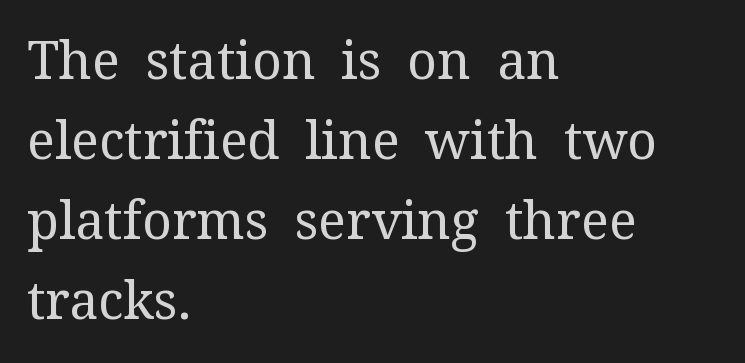
These lines are rendered in a variable-pitch font. Ordinary non-slanted type is in use. Horizontal alignment here is leftward, the default for most running prose. Are there feet on the stems? There are — it's a serif. Vertical spacing — default. The face looks like a standard text weight, possibly lighter.
